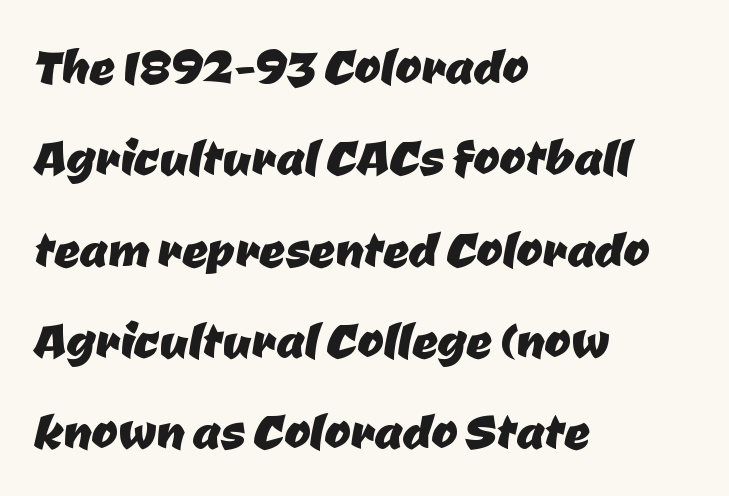
The image shows 63 px sans-serif type; set left-aligned, normal line spacing (1.45x), normal letter spacing, not underlined; low stroke contrast and a medium x-height.
